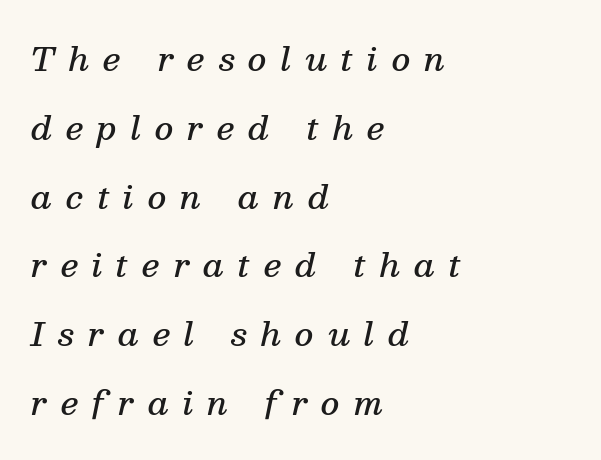
The image shows 32 px semibold serif type, italic (leaning right); set left-aligned, loose line spacing (2.15x), unusually wide letter spacing (+0.43 em), not underlined; medium stroke contrast and a medium x-height.
